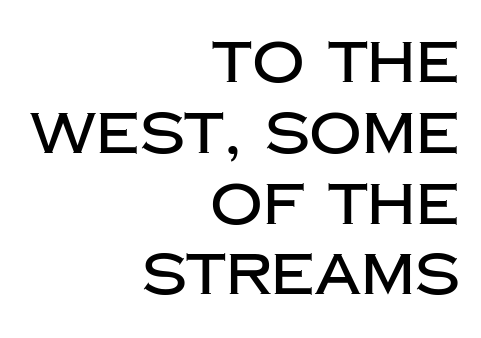
The rendering shows plain stroke endings on the letterforms — a sans-serif design. A typesetter would call this zero additional tracking. The font's upright variant was chosen for this text. The zone under the glyphs is completely vacant.
